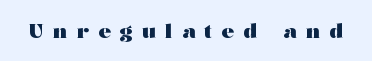
Glyph-to-glyph distance is far greater than everyday printed text. Posture: straight, roman, zero tilt. The strip under each line holds only bare page. Compared with an ordinary text face, these strokes are far heavier — a full bold.
